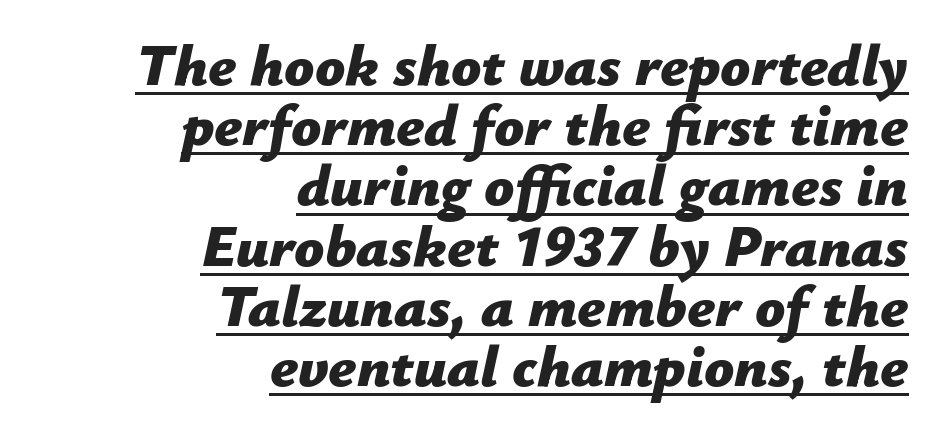
These lines stack with their right ends in a neat column. Looks like regular typesetting: each glyph gets only the width it needs. Tall strokes in this sample are angled rather than plumb. Heavy-handed strokes throughout: this text is bold.
